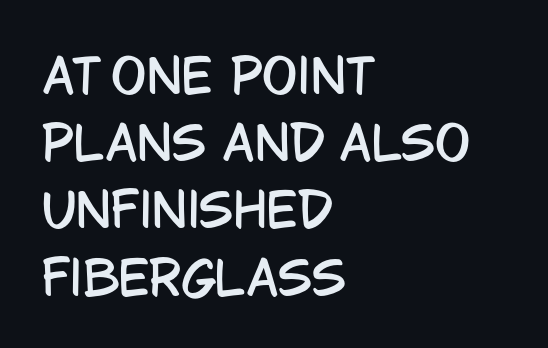
No word sits above an underline. The space between consecutive lines is moderate. To sum up the face: it is a sans, with no serifs. You could call the tracking neutral — neither tight nor loose.
